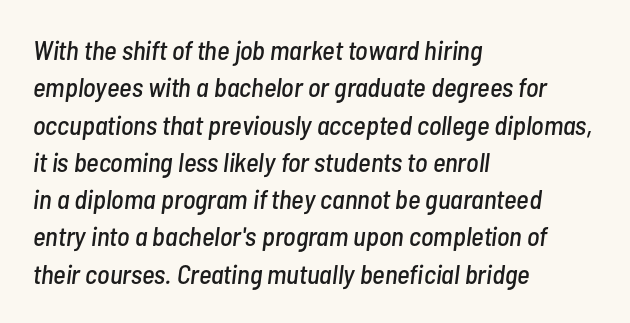
{"italic": "yes", "lean": "right", "slant_degrees": 7, "underline": "no", "align": "left", "line_spacing": "normal", "line_spacing_ratio": 1.38, "letter_spacing": "normal", "letter_spacing_em": 0.0, "glyph_px": 27}
